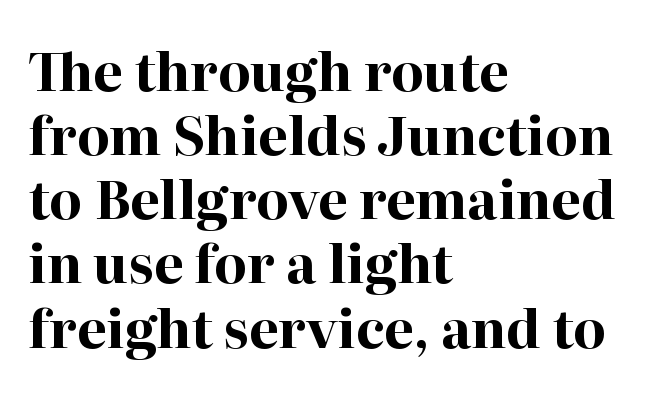
Nothing unusual about the tracking: characters are spaced as the font intends. Little horizontal feet cap the strokes, marking this as serif type. The compositor pushed each line to the left boundary. Bare-footed words on every line.
